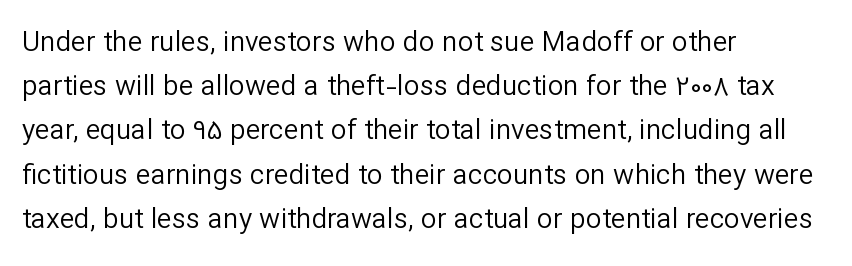
Horizontal alignment here is leftward, the default for most running prose. These lines were composed using upright roman letters. Proportional: the letters do not fall into vertical columns. Between one letter and the next there's only the usual sliver of space. The typeface has the unassuming heft of standard copy or less. The baseline area is clear.
